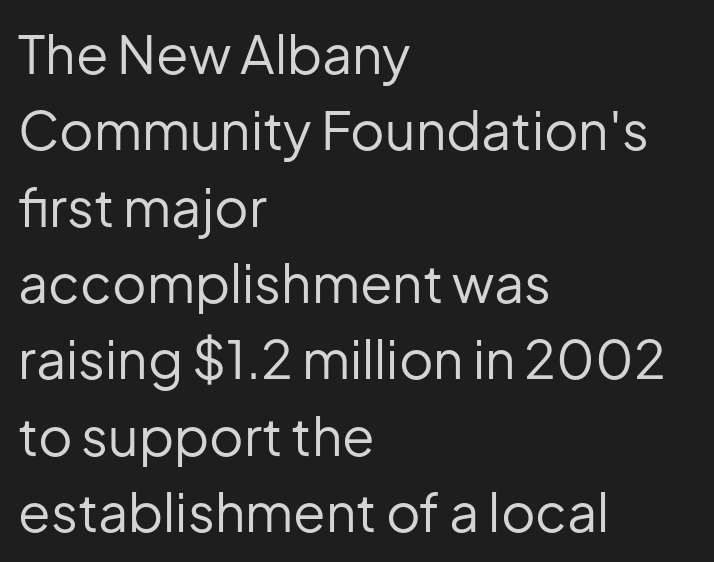
Whoever set this chose a conventional vertical rhythm. The space directly below the letters is spotless. What stands out about the letter spacing? Nothing — it is the standard amount. This sample has the flowing, uneven cadence of proportional lettering. These glyphs show unthickened strokes, regular width or finer.
